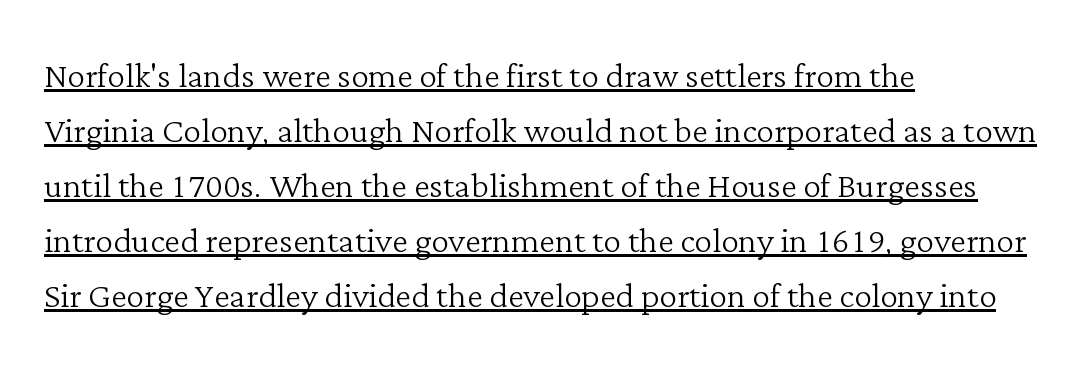
{"serif": "yes", "italic": "no", "bold": "no", "weight": "light", "width": "normal", "stroke_contrast": "low", "x_height": "medium", "monospaced": "no", "underline": "yes", "align": "left", "line_spacing_ratio": 1.22, "letter_spacing": "normal", "letter_spacing_em": 0.0, "glyph_px": 45}
